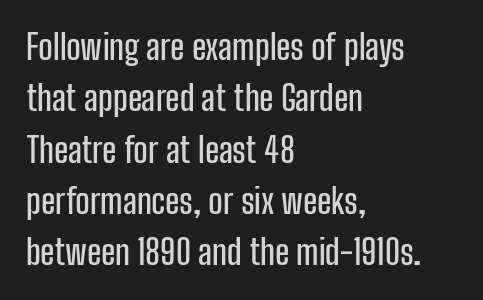
Decoration check: the copy has no underline. Upright lettering throughout. The characters display no serif detailing; their extremities are plain. What stands out about the letter spacing? Nothing — it is the standard amount.
